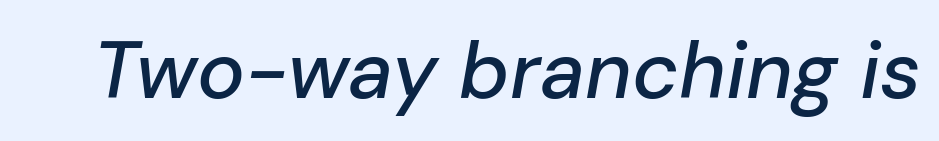
{"italic": "yes", "lean": "right", "slant_degrees": 10, "width": "normal", "stroke_contrast": "low", "x_height": "medium", "monospaced": "no", "underline": "no", "letter_spacing": "normal", "letter_spacing_em": 0.0, "glyph_px": 80}
